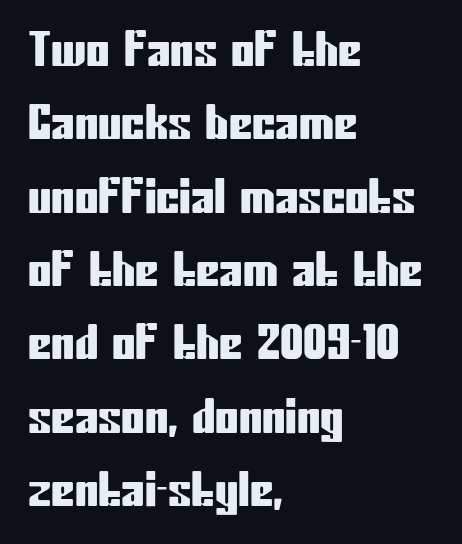
Normally led — the rows are evenly, conventionally spaced. Classification — sans serif. Every row of glyphs begins at an identical x-position on the left. The type is set solid horizontally, with unmodified tracking. Note the varied advance widths — an 'i' is clearly narrower than an 'm'. Notice how the stems are strictly vertical — no italics here.
